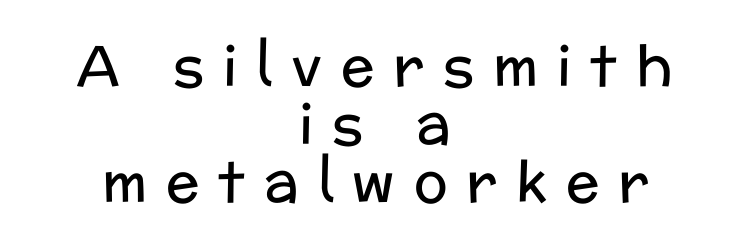
{"serif": "no", "italic": "no", "bold": "no", "weight": "regular", "width": "normal", "stroke_contrast": "low", "x_height": "medium", "monospaced": "no", "underline": "no", "align": "center", "line_spacing": "tight", "line_spacing_ratio": 1.04, "letter_spacing": "wide", "letter_spacing_em": 0.34, "glyph_px": 56}
